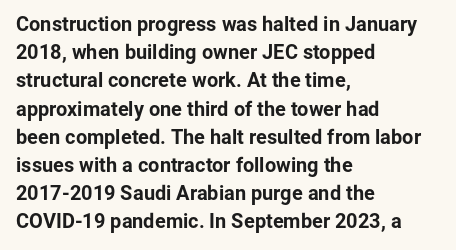
Upright lettering throughout. Each line starts at the same left margin while the right side varies. The passage shown has conventional tracking throughout. The glyphs have the mass of a bold cut. Summary of vertical rhythm: regular, with standard interline spacing. Words float on clear page, feet unadorned.
